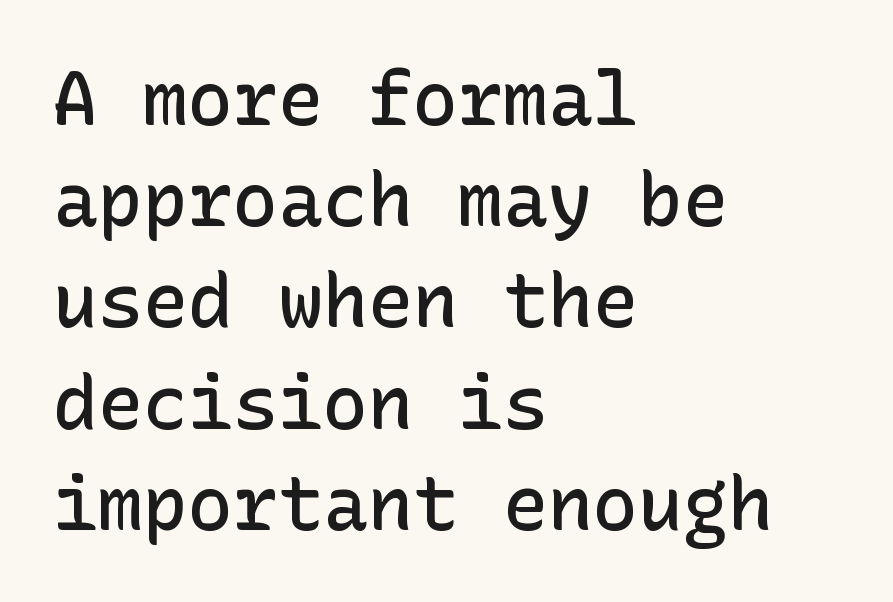
The image shows 75 px semibold sans-serif type, upright; set left-aligned, normal line spacing (1.35x), normal letter spacing, not underlined; low stroke contrast and a medium x-height.
